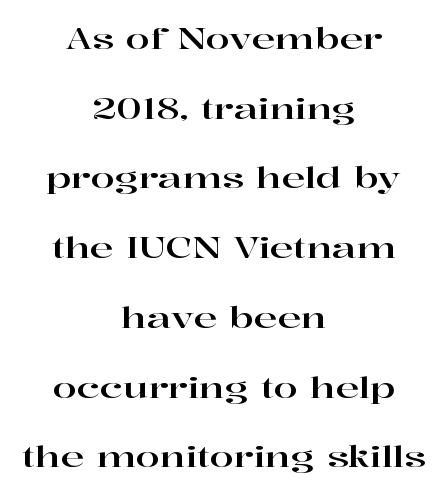
The image shows 28 px wide serif type, upright; set centered, loose line spacing (2.49x), normal letter spacing, not underlined; high stroke contrast and a medium x-height.
